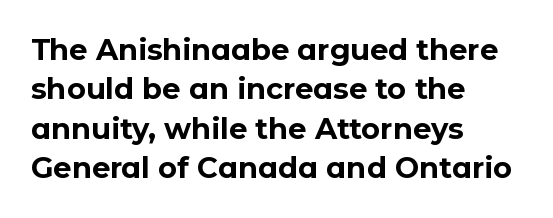
The image shows 29 px bold sans-serif type, upright; set left-aligned, normal line spacing (1.36x), normal letter spacing, not underlined; low stroke contrast and a medium x-height.
